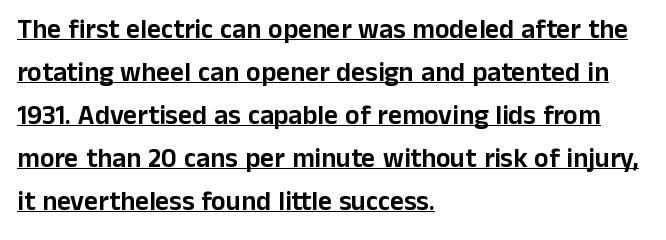
The image shows 27 px text type, upright; set left-aligned, normal line spacing (1.59x), normal letter spacing, underlined.
